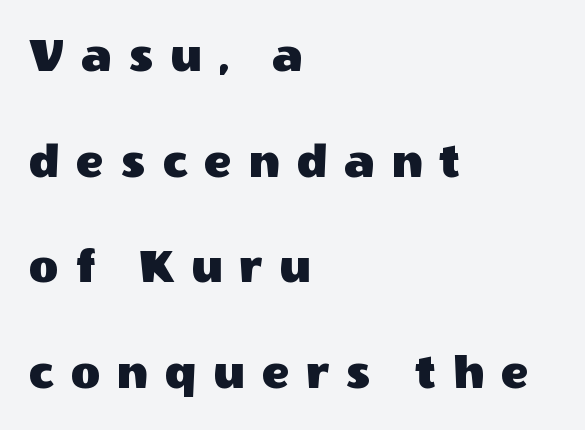
The image shows 51 px sans-serif type, upright; set left-aligned, loose line spacing (2.07x), unusually wide letter spacing (+0.33 em), not underlined; a large x-height.
